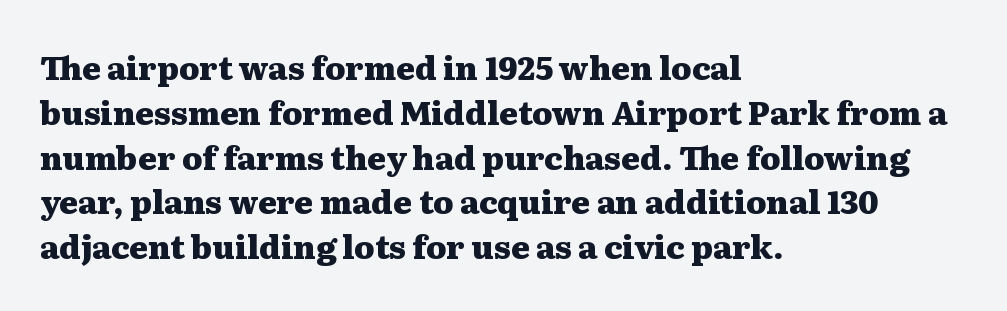
Q: Is the text bold? A: Yes.
Q: Is the text italic (slanted)? A: No, it is upright.
Q: Is the typeface a serif or a sans-serif typeface? A: Serif.
Q: Is the text underlined? A: No.
Q: How is the paragraph aligned? A: Left-aligned.
Q: Is the spacing between letters normal or unusually wide? A: Normal.
Q: Is the spacing between lines tight, normal or loose? A: Normal.
Q: Width (condensed, normal, or wide)? A: Wide.
Q: Stroke contrast? A: Medium.
Q: x-height? A: Medium.
Q: Monospaced? A: No.
